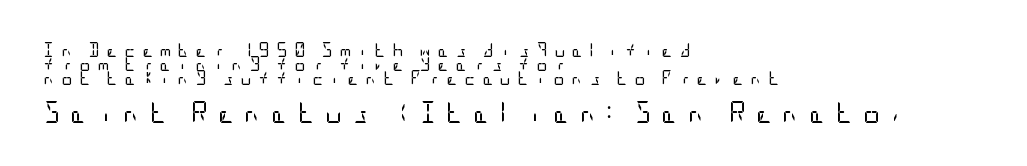
The image shows 21 px text type, upright; set left-aligned, tight line spacing (1.0x), unusually wide letter spacing (+0.46 em), not underlined; the second (bottom) block is 1.5x larger.
